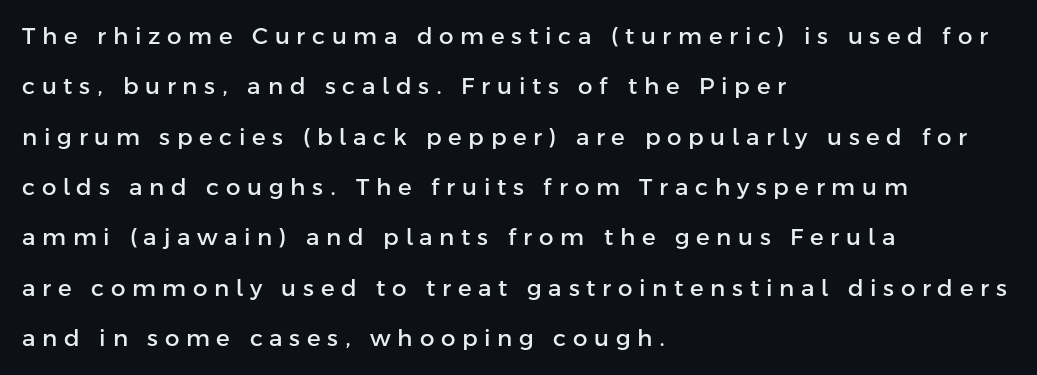
Q: Is the text italic (slanted)? A: No, it is upright.
Q: Is the text underlined? A: No.
Q: How is the paragraph aligned? A: Left-aligned.
Q: Is the spacing between letters normal or unusually wide? A: Unusually wide.
Q: Is the spacing between lines tight, normal or loose? A: Loose.
